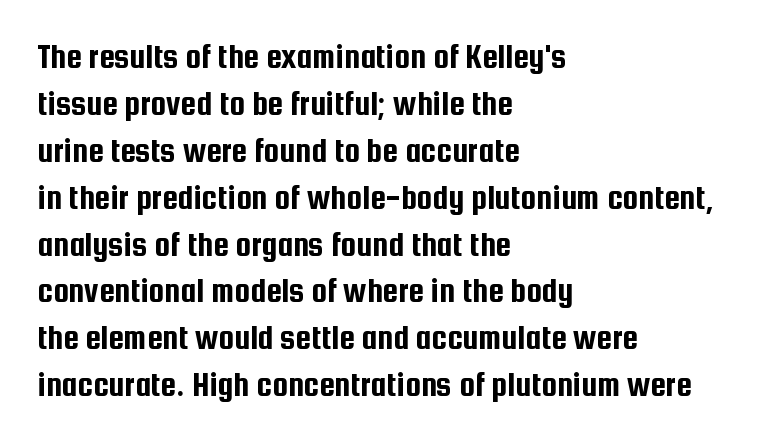
Q: Is the text italic (slanted)? A: No, it is upright.
Q: Is the typeface a serif or a sans-serif typeface? A: Sans-serif.
Q: Is the text underlined? A: No.
Q: How is the paragraph aligned? A: Left-aligned.
Q: Is the spacing between letters normal or unusually wide? A: Normal.
Q: Is the spacing between lines tight, normal or loose? A: Normal.
Q: Width (condensed, normal, or wide)? A: Condensed.
Q: Stroke contrast? A: Low.
Q: x-height? A: Medium.
Q: Monospaced? A: No.
